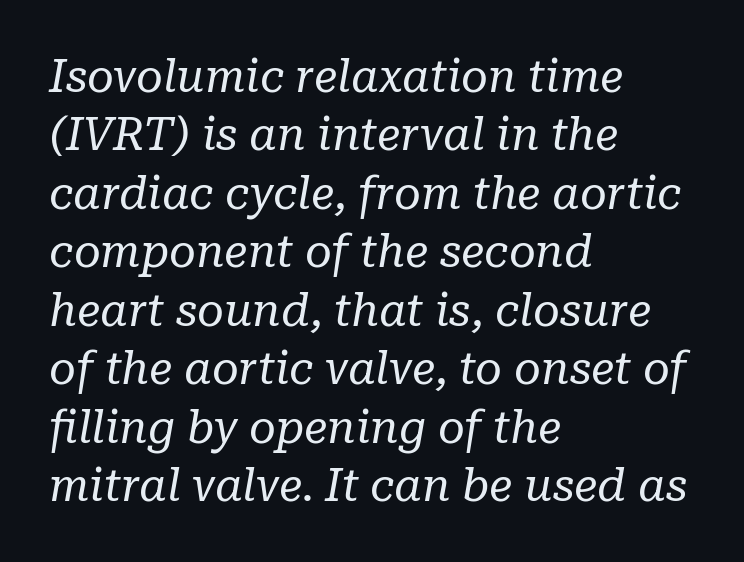
The image shows 46 px regular-weight serif type, italic (leaning right); set left-aligned, normal line spacing (1.27x), normal letter spacing, not underlined; low stroke contrast and a medium x-height.
